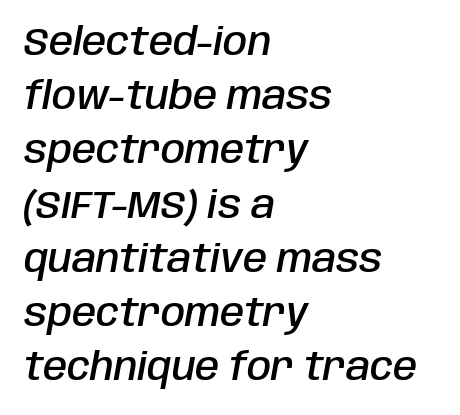
Q: Is the text bold? A: Semi-bold.
Q: Is the text italic (slanted)? A: Yes, it leans right by about 10 degrees.
Q: Is the text underlined? A: No.
Q: How is the paragraph aligned? A: Left-aligned.
Q: Is the spacing between letters normal or unusually wide? A: Normal.
Q: Is the spacing between lines tight, normal or loose? A: Normal.
Q: Width (condensed, normal, or wide)? A: Condensed.
Q: Stroke contrast? A: Low.
Q: x-height? A: Large.
Q: Monospaced? A: No.
